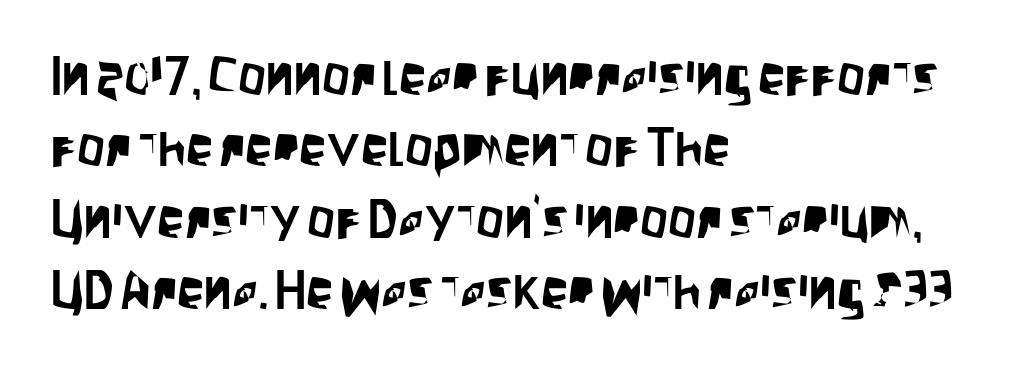
The image shows 55 px condensed sans-serif type, upright; set left-aligned, normal line spacing (1.3x), normal letter spacing, not underlined; low stroke contrast and a large x-height.
